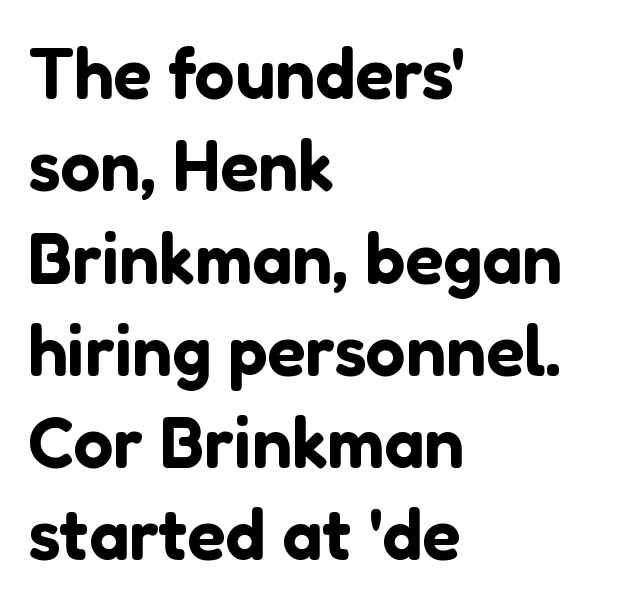
{"serif": "no", "italic": "no", "width": "normal", "stroke_contrast": "low", "x_height": "medium", "monospaced": "no", "underline": "no", "align": "left", "line_spacing": "normal", "line_spacing_ratio": 1.3, "letter_spacing": "normal", "letter_spacing_em": 0.0, "glyph_px": 71}
